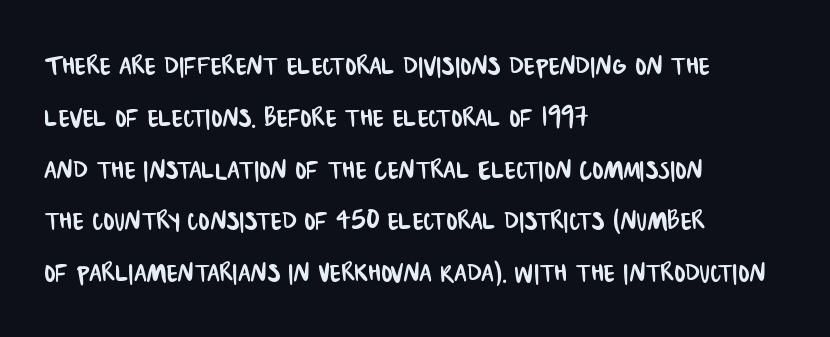
{"serif": "no", "width": "condensed", "stroke_contrast": "low", "x_height": "large", "monospaced": "no", "underline": "no", "align": "left", "line_spacing": "normal", "line_spacing_ratio": 1.57, "letter_spacing": "normal", "letter_spacing_em": 0.0, "glyph_px": 33}
